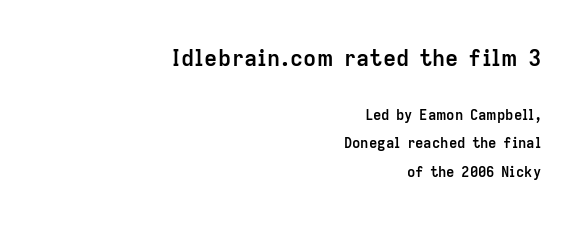
Tracking here is standard; glyphs follow each other at the usual distance. Descender tails drop into unmarked territory. Short and long lines alike share a common ending point at right. Rows of type keep a wide berth in the vertical direction.
